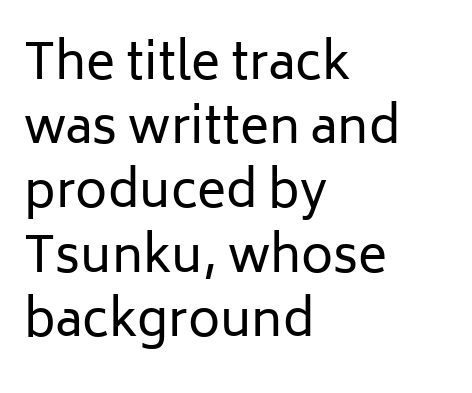
The image shows 49 px regular-weight sans-serif type, upright; set left-aligned, normal line spacing (1.31x), normal letter spacing, not underlined; low stroke contrast and a medium x-height.
